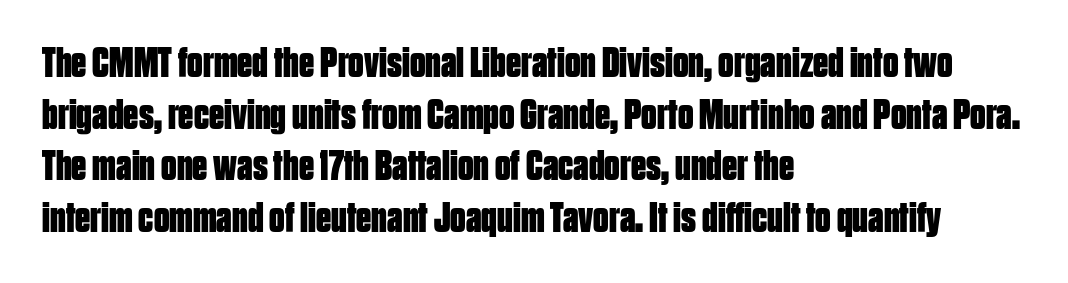
The tracking reads as untouched default to a designer's eye. Leftover space on each line is placed entirely after the last word. The typeface chosen for these lines omits serifs. Is this a fixed-width face? No — the glyphs have proportional, varying widths. Unmarked baselines from the first word to the last.
